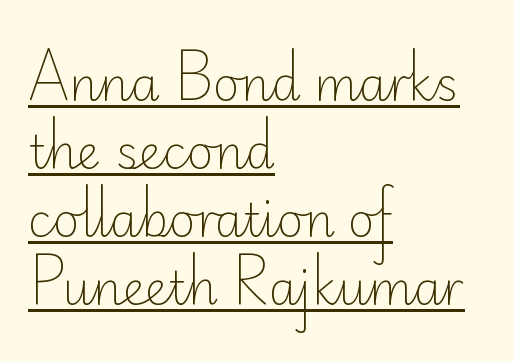
Q: Is the text bold? A: No.
Q: Is the text italic (slanted)? A: No, it is upright.
Q: Is the typeface a serif or a sans-serif typeface? A: Sans-serif.
Q: Is the text underlined? A: Yes.
Q: How is the paragraph aligned? A: Left-aligned.
Q: Is the spacing between letters normal or unusually wide? A: Normal.
Q: Is the spacing between lines tight, normal or loose? A: Normal.
Q: Width (condensed, normal, or wide)? A: Normal.
Q: Stroke contrast? A: Low.
Q: x-height? A: Small.
Q: Monospaced? A: No.
